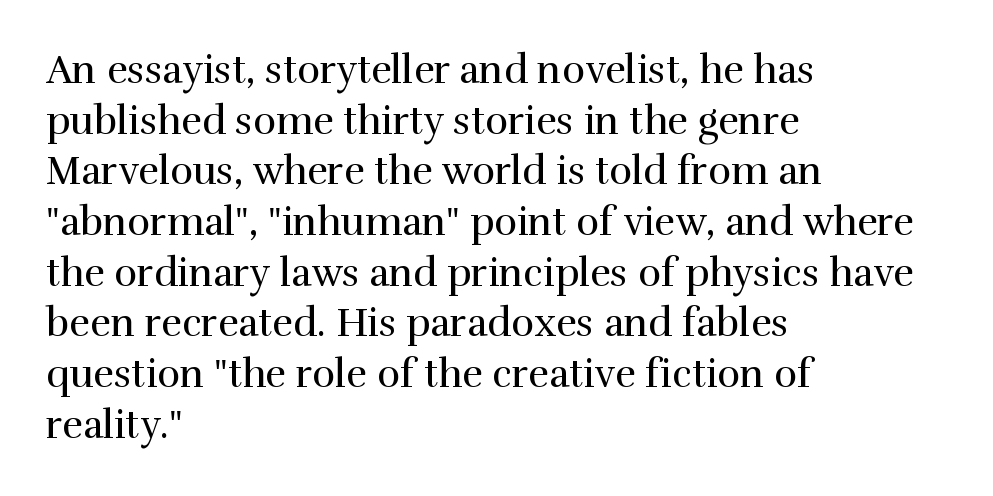
{"serif": "yes", "italic": "no", "bold": "no", "weight": "regular", "width": "normal", "stroke_contrast": "high", "x_height": "medium", "monospaced": "no", "underline": "no", "align": "left", "line_spacing": "normal", "line_spacing_ratio": 1.3, "letter_spacing": "normal", "letter_spacing_em": 0.0, "glyph_px": 39}
